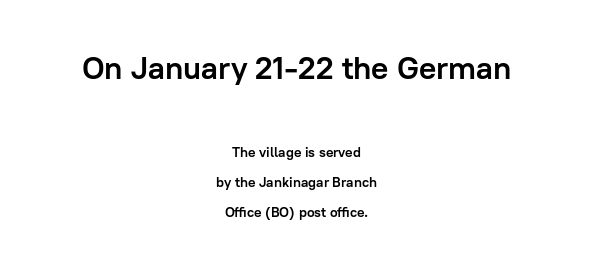
The typeface chosen for these lines omits serifs. Spacing verdict: proportional, widths tailored to each character. Ordinary non-slanted type is in use. Leading: increased.
